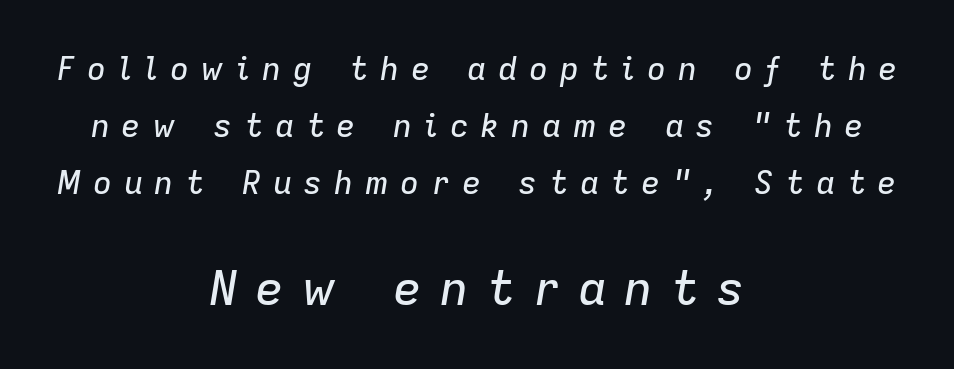
{"italic": "yes", "lean": "right", "slant_degrees": 9, "width": "normal", "stroke_contrast": "low", "x_height": "medium", "monospaced": "no", "underline": "no", "align": "center", "line_spacing_ratio": 1.78, "letter_spacing": "wide", "letter_spacing_em": 0.36, "larger_block": "second", "size_ratio": 1.5, "glyph_px": 48}
